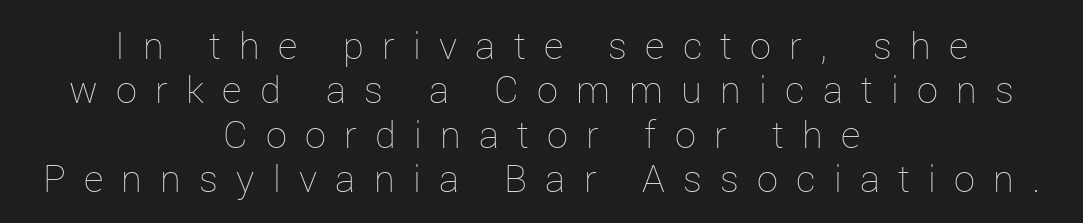
No letter is thick-stroked: the sample isn't bold. Letter spacing: wide. The zone under the glyphs is completely vacant. Centered paragraph, ragged on both sides.
